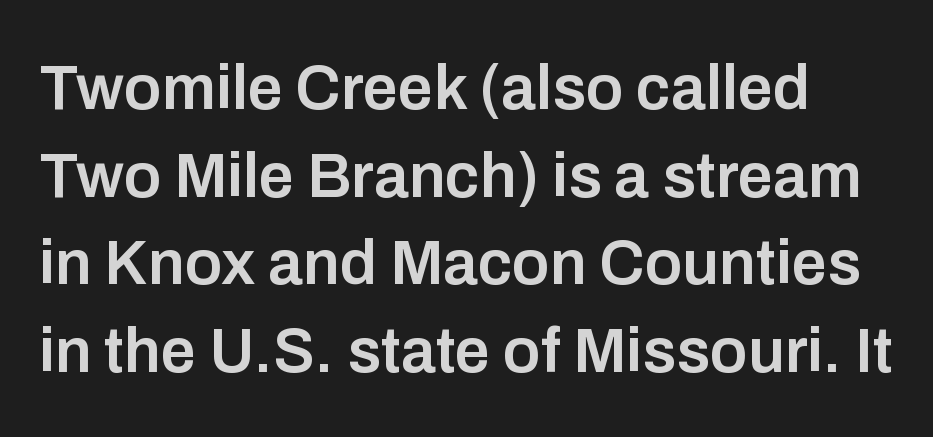
Q: Is the text bold? A: Semi-bold.
Q: Is the text italic (slanted)? A: No, it is upright.
Q: Is the typeface a serif or a sans-serif typeface? A: Sans-serif.
Q: Is the text underlined? A: No.
Q: Is the spacing between letters normal or unusually wide? A: Normal.
Q: Is the spacing between lines tight, normal or loose? A: Normal.
Q: Width (condensed, normal, or wide)? A: Normal.
Q: Stroke contrast? A: Low.
Q: x-height? A: Medium.
Q: Monospaced? A: No.
